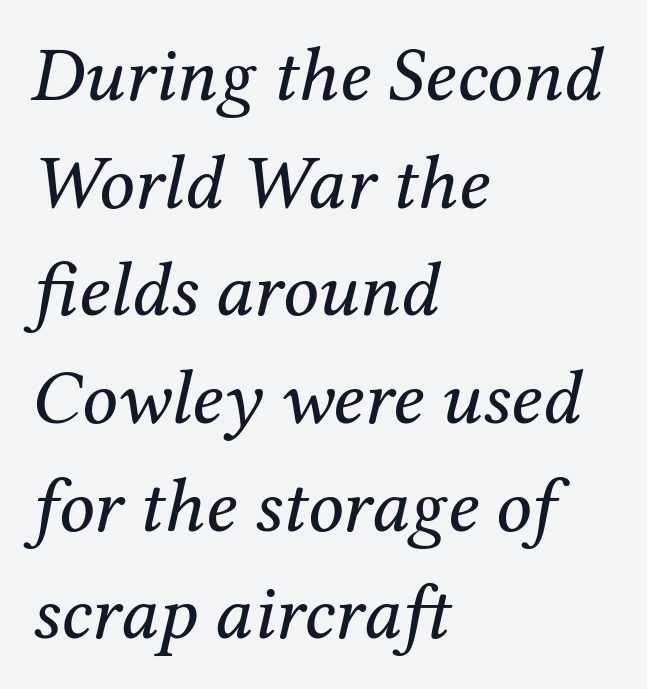
Q: Is the text bold? A: No.
Q: Is the text italic (slanted)? A: Yes, it leans right by about 12 degrees.
Q: Is the typeface a serif or a sans-serif typeface? A: Serif.
Q: Is the text underlined? A: No.
Q: How is the paragraph aligned? A: Left-aligned.
Q: Is the spacing between letters normal or unusually wide? A: Normal.
Q: Is the spacing between lines tight, normal or loose? A: Normal.
Q: Width (condensed, normal, or wide)? A: Normal.
Q: Stroke contrast? A: Medium.
Q: x-height? A: Medium.
Q: Monospaced? A: No.
